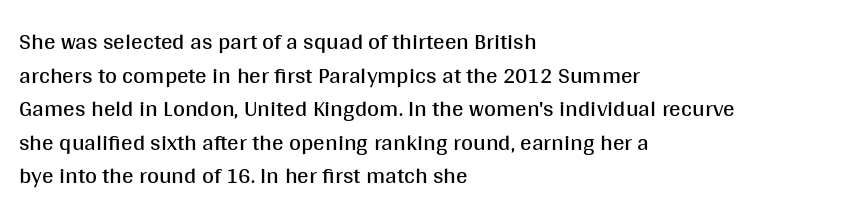
Q: Is the text bold? A: No.
Q: Is the text italic (slanted)? A: No, it is upright.
Q: Is the text underlined? A: No.
Q: How is the paragraph aligned? A: Left-aligned.
Q: Is the spacing between letters normal or unusually wide? A: Normal.
Q: Is the spacing between lines tight, normal or loose? A: Normal.
